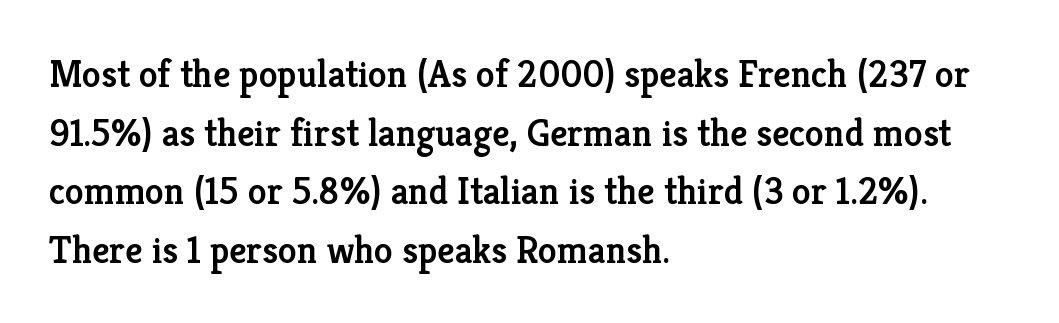
Quick note: interline space is typical. Emphasis by weight is partial: semibold. Glance below the letters and you will spot only blank space. Tracking value appears to be zero — textbook default spacing.
